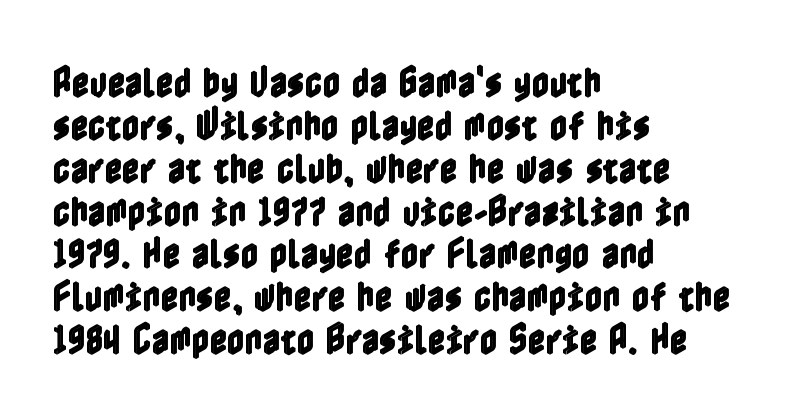
This is roman type, the default non-slanted kind. A clean baseline with only descenders dipping below it. Baseline-to-baseline distance is the conventional proportion of letter height. The lines are quadded left.
